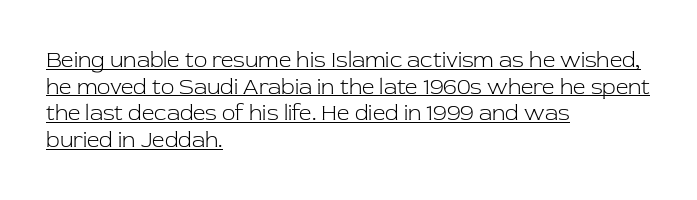
The image shows 22 px text type, upright; set left-aligned, line spacing 1.21x, normal letter spacing, underlined.
